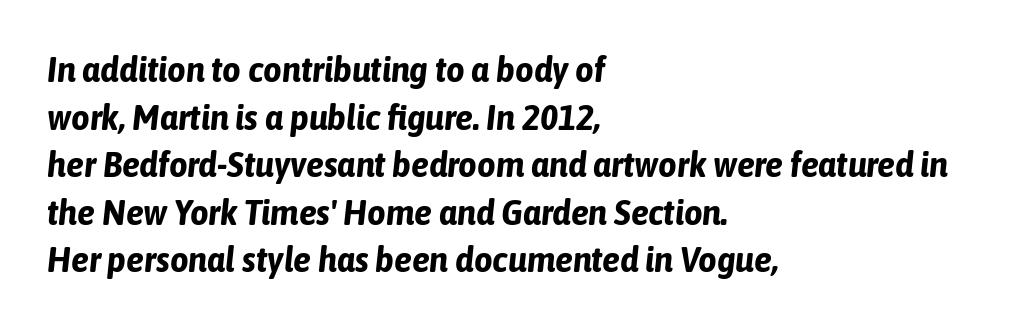
Q: Is the text bold? A: Yes.
Q: Is the text italic (slanted)? A: Yes, it leans right by about 6 degrees.
Q: Is the text underlined? A: No.
Q: How is the paragraph aligned? A: Left-aligned.
Q: Is the spacing between letters normal or unusually wide? A: Normal.
Q: Is the spacing between lines tight, normal or loose? A: Normal.
Q: Width (condensed, normal, or wide)? A: Condensed.
Q: Stroke contrast? A: Low.
Q: x-height? A: Medium.
Q: Monospaced? A: No.
